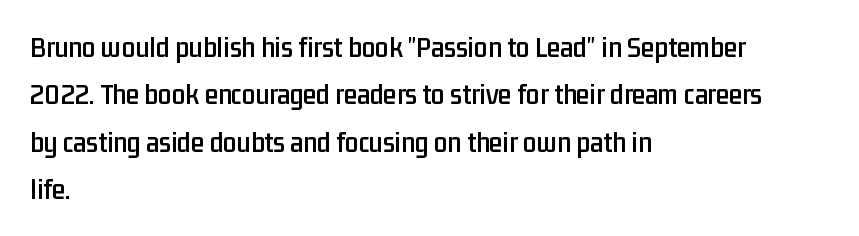
The image shows 30 px condensed sans-serif type, upright; set left-aligned, normal line spacing (1.58x), normal letter spacing, not underlined; low stroke contrast and a medium x-height.
